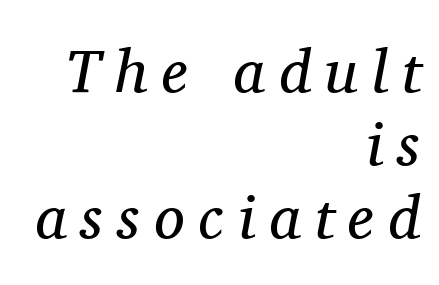
Q: Is the text bold? A: No.
Q: Is the text italic (slanted)? A: Yes, it leans right by about 11 degrees.
Q: Is the typeface a serif or a sans-serif typeface? A: Serif.
Q: Is the text underlined? A: No.
Q: How is the paragraph aligned? A: Right-aligned.
Q: Is the spacing between letters normal or unusually wide? A: Unusually wide.
Q: Width (condensed, normal, or wide)? A: Normal.
Q: Stroke contrast? A: Medium.
Q: x-height? A: Medium.
Q: Monospaced? A: No.
